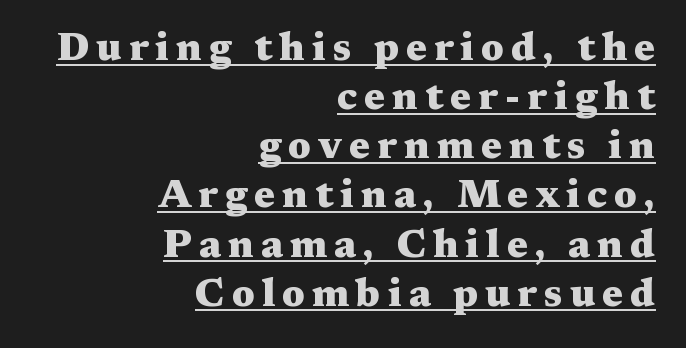
Compared with an ordinary text face, these strokes are far heavier — a full bold. Unlike italic type, these characters show no tilt at all. Does the copy run flush right? Yes — the right margin is perfectly even. One glance says typical: line gaps are just what's usual.
